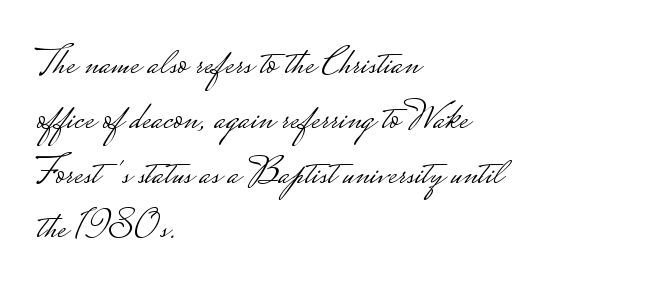
Q: Is the text bold? A: No.
Q: Is the text italic (slanted)? A: Yes.
Q: Is the typeface a serif or a sans-serif typeface? A: Sans-serif.
Q: Is the text underlined? A: No.
Q: How is the paragraph aligned? A: Left-aligned.
Q: Is the spacing between letters normal or unusually wide? A: Normal.
Q: Is the spacing between lines tight, normal or loose? A: Normal.
Q: Width (condensed, normal, or wide)? A: Wide.
Q: Stroke contrast? A: Low.
Q: Monospaced? A: No.
